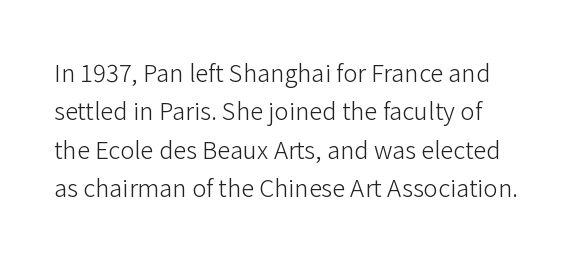
Q: Is the text bold? A: No.
Q: Is the text italic (slanted)? A: No, it is upright.
Q: Is the text underlined? A: No.
Q: Is the spacing between letters normal or unusually wide? A: Normal.
Q: Is the spacing between lines tight, normal or loose? A: Normal.
